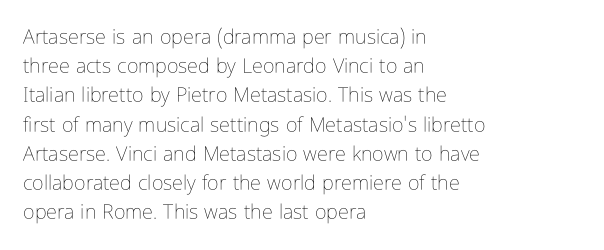
Q: Is the text bold? A: No.
Q: Is the text italic (slanted)? A: No, it is upright.
Q: Is the text underlined? A: No.
Q: How is the paragraph aligned? A: Left-aligned.
Q: Is the spacing between letters normal or unusually wide? A: Normal.
Q: Is the spacing between lines tight, normal or loose? A: Normal.
